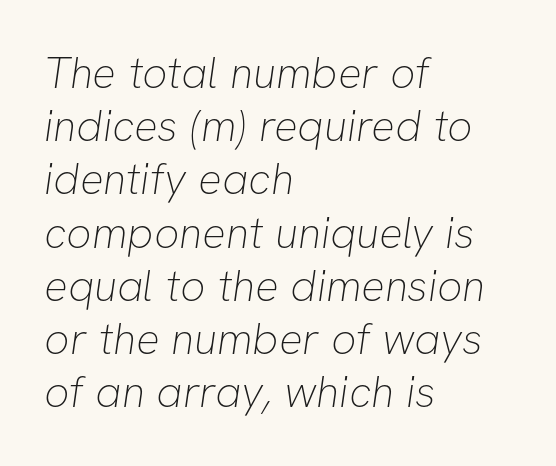
Has an underline been added? It has not. Nothing heavy about these letters — not bold at all. Serifs: no, the terminals of the letterforms are clean. Where is the straight margin? On the left. Standard letterfit; no display-style spreading of the glyphs.
